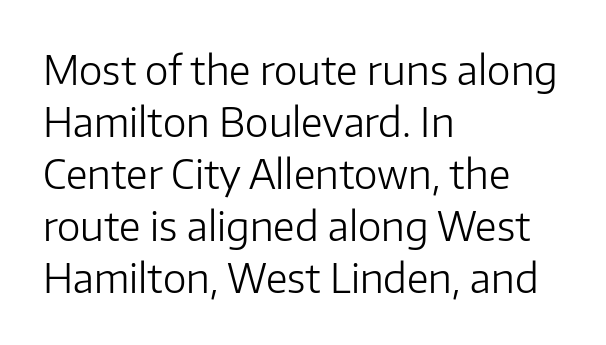
{"serif": "no", "italic": "no", "bold": "no", "weight": "light", "width": "normal", "stroke_contrast": "low", "x_height": "medium", "monospaced": "no", "underline": "no", "align": "left", "line_spacing": "normal", "line_spacing_ratio": 1.3, "letter_spacing": "normal", "letter_spacing_em": 0.0, "glyph_px": 40}
